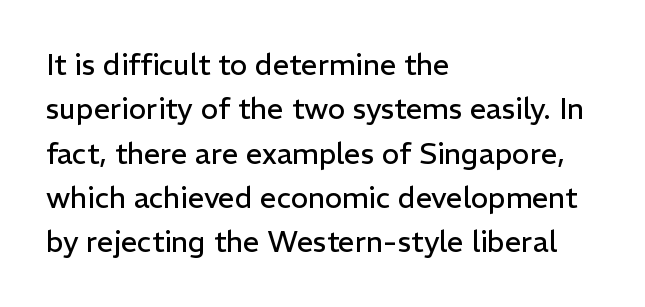
The image shows 29 px regular-weight sans-serif type, upright; set left-aligned, normal line spacing (1.53x), normal letter spacing, not underlined; low stroke contrast and a medium x-height.
